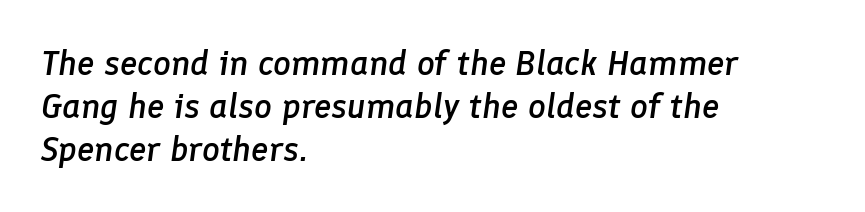
Q: Is the text bold? A: Semi-bold.
Q: Is the text italic (slanted)? A: Yes, it leans right by about 8 degrees.
Q: Is the text underlined? A: No.
Q: How is the paragraph aligned? A: Left-aligned.
Q: Is the spacing between letters normal or unusually wide? A: Normal.
Q: Width (condensed, normal, or wide)? A: Normal.
Q: Stroke contrast? A: Low.
Q: x-height? A: Medium.
Q: Monospaced? A: No.
